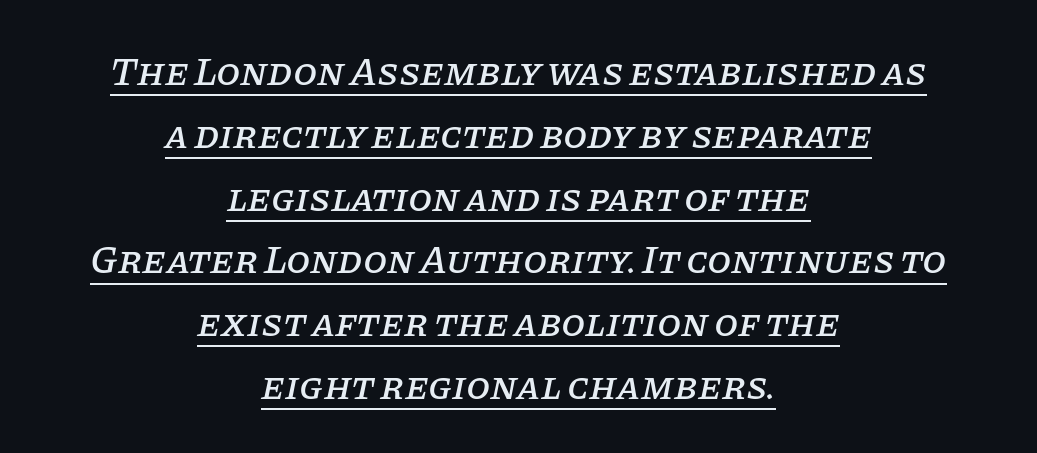
The image shows 39 px serif type, italic (leaning right); set centered, normal line spacing (1.61x), normal letter spacing, underlined; low stroke contrast and a large x-height.
